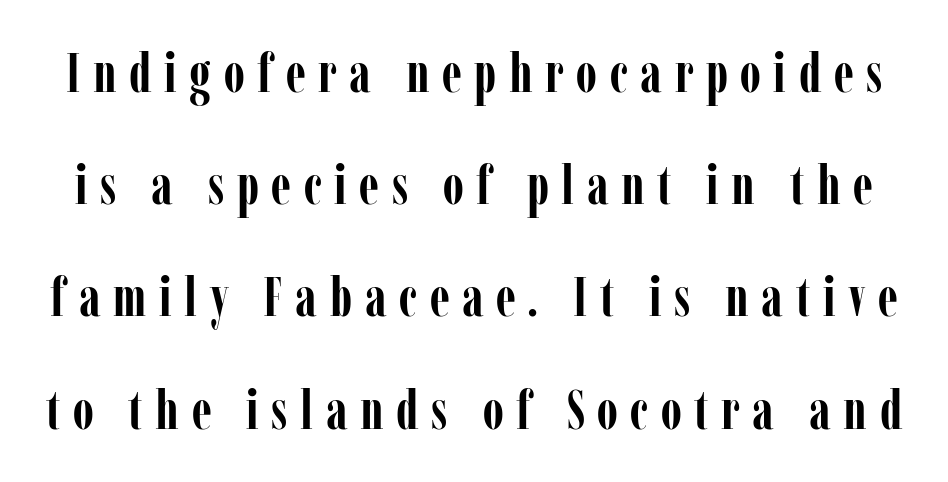
The image shows 55 px semibold, condensed serif type, upright; set loose line spacing (2.04x), unusually wide letter spacing (+0.23 em), not underlined; low stroke contrast and a medium x-height.
